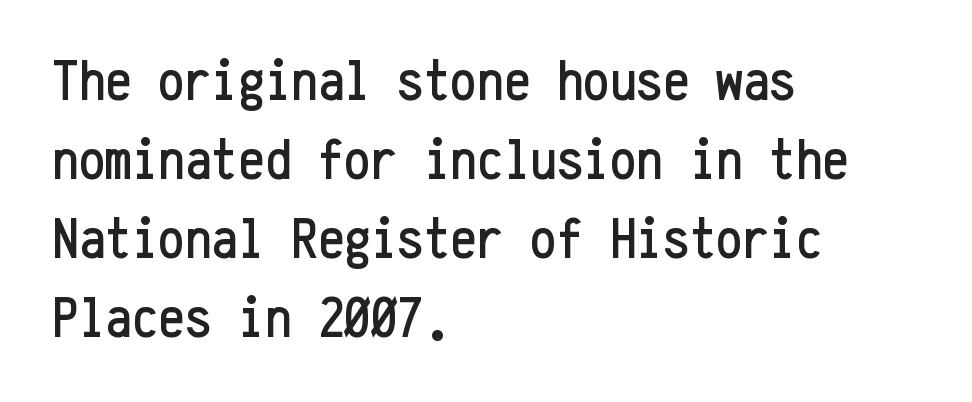
The image shows 59 px condensed sans-serif type, upright, monospaced; set left-aligned, normal line spacing (1.34x), normal letter spacing, not underlined; low stroke contrast and a medium x-height.
